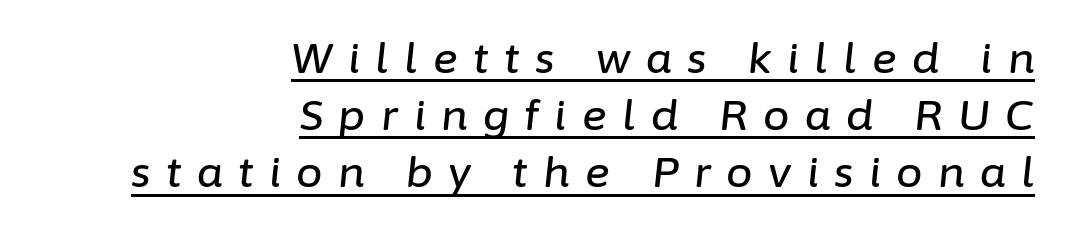
{"italic": "yes", "lean": "right", "slant_degrees": 6, "width": "normal", "stroke_contrast": "low", "x_height": "medium", "monospaced": "no", "underline": "yes", "align": "right", "line_spacing": "normal", "line_spacing_ratio": 1.36, "letter_spacing": "wide", "letter_spacing_em": 0.37, "glyph_px": 42}
